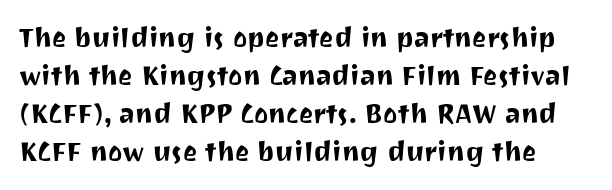
{"italic": "no", "underline": "no", "line_spacing": "normal", "line_spacing_ratio": 1.41, "letter_spacing": "normal", "letter_spacing_em": 0.0, "glyph_px": 27}
